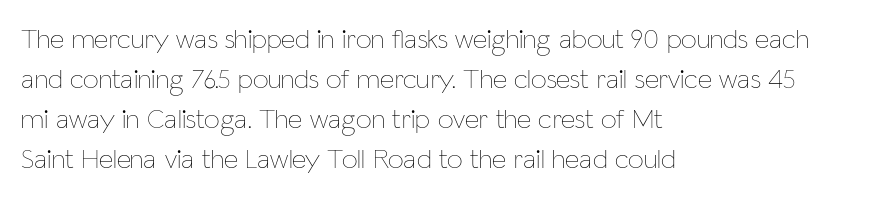
{"italic": "no", "bold": "no", "weight": "thin", "width": "condensed", "stroke_contrast": "low", "x_height": "medium", "monospaced": "no", "underline": "no", "align": "left", "line_spacing": "normal", "line_spacing_ratio": 1.43, "letter_spacing": "normal", "letter_spacing_em": 0.0, "glyph_px": 28}
